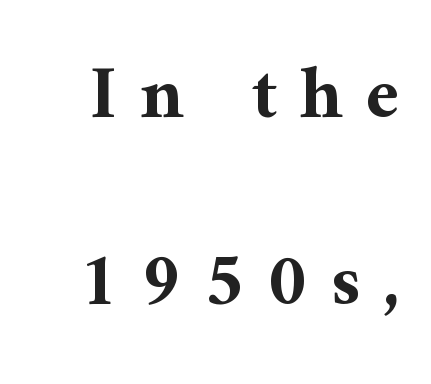
Q: Is the text bold? A: Yes.
Q: Is the text italic (slanted)? A: No, it is upright.
Q: Is the typeface a serif or a sans-serif typeface? A: Serif.
Q: Is the text underlined? A: No.
Q: Is the spacing between letters normal or unusually wide? A: Unusually wide.
Q: Is the spacing between lines tight, normal or loose? A: Loose.
Q: Width (condensed, normal, or wide)? A: Normal.
Q: Stroke contrast? A: Medium.
Q: x-height? A: Medium.
Q: Monospaced? A: No.
